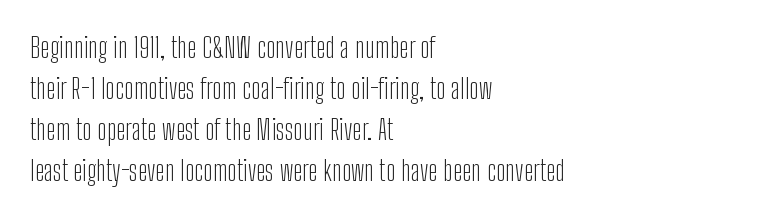
Tracking here is standard; glyphs follow each other at the usual distance. The foot of each line stays bare and open. The typesetter chose a ragged-right arrangement here. This sample keeps an unexceptional amount of space between lines. These glyphs show unthickened strokes, regular width or finer. This rendering employs a face without finishing strokes, i.e., a sans-serif.
